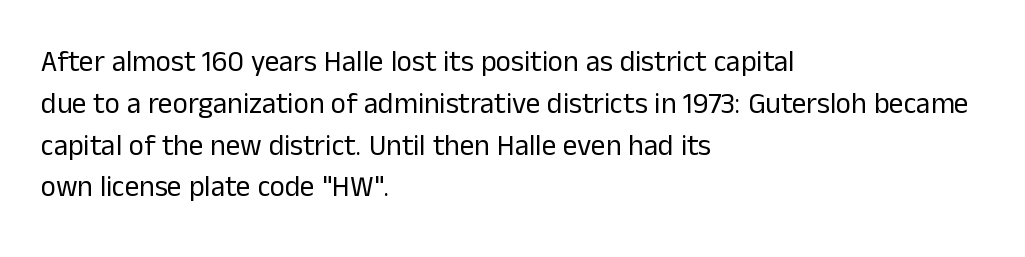
Q: Is the text bold? A: No.
Q: Is the text italic (slanted)? A: No, it is upright.
Q: Is the typeface a serif or a sans-serif typeface? A: Sans-serif.
Q: Is the text underlined? A: No.
Q: How is the paragraph aligned? A: Left-aligned.
Q: Is the spacing between letters normal or unusually wide? A: Normal.
Q: Is the spacing between lines tight, normal or loose? A: Normal.
Q: Width (condensed, normal, or wide)? A: Normal.
Q: Stroke contrast? A: Low.
Q: x-height? A: Medium.
Q: Monospaced? A: No.
